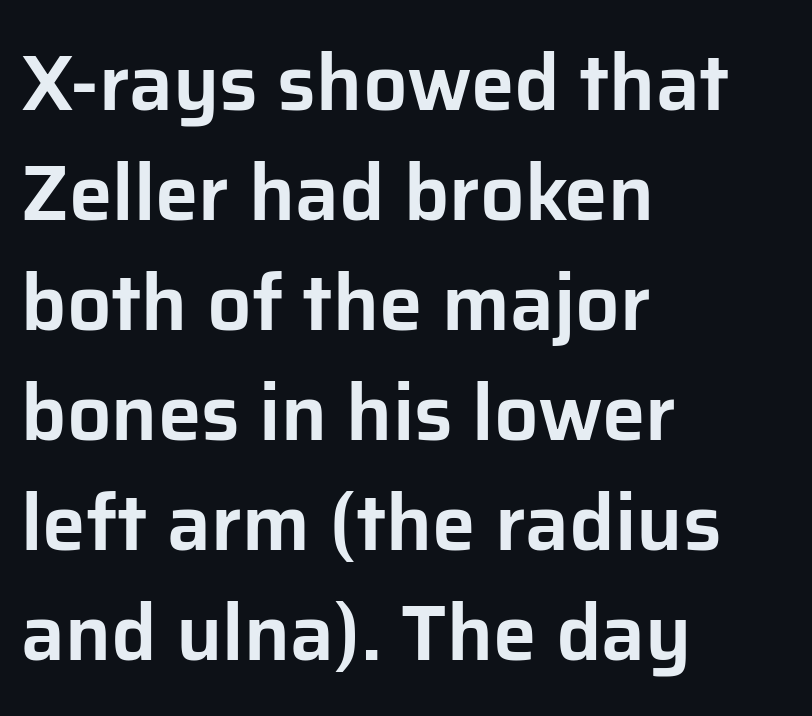
Q: Is the text italic (slanted)? A: No, it is upright.
Q: Is the typeface a serif or a sans-serif typeface? A: Sans-serif.
Q: Is the text underlined? A: No.
Q: How is the paragraph aligned? A: Left-aligned.
Q: Is the spacing between letters normal or unusually wide? A: Normal.
Q: Is the spacing between lines tight, normal or loose? A: Normal.
Q: Width (condensed, normal, or wide)? A: Normal.
Q: Stroke contrast? A: Low.
Q: x-height? A: Medium.
Q: Monospaced? A: No.
